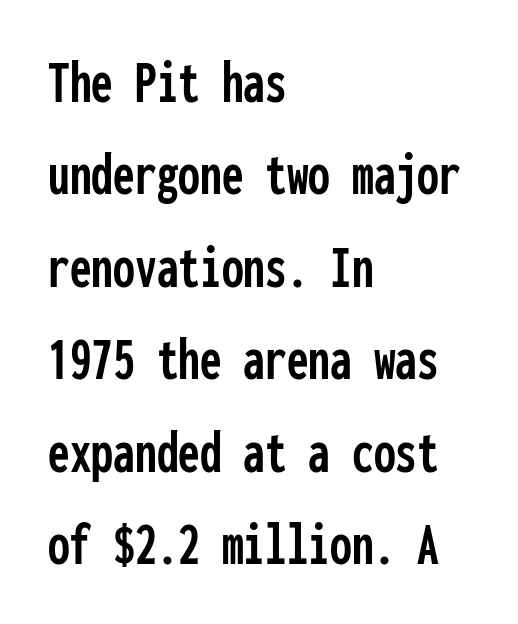
Q: Is the text italic (slanted)? A: No, it is upright.
Q: Is the typeface a serif or a sans-serif typeface? A: Sans-serif.
Q: Is the text underlined? A: No.
Q: How is the paragraph aligned? A: Left-aligned.
Q: Is the spacing between letters normal or unusually wide? A: Normal.
Q: Is the spacing between lines tight, normal or loose? A: Normal.
Q: Width (condensed, normal, or wide)? A: Condensed.
Q: Stroke contrast? A: Low.
Q: x-height? A: Medium.
Q: Monospaced? A: Yes.
